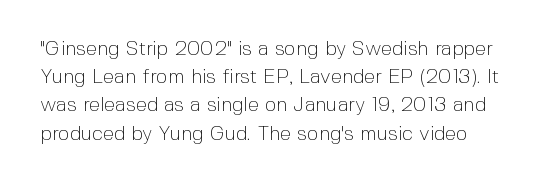
{"italic": "no", "bold": "no", "underline": "no", "line_spacing": "normal", "line_spacing_ratio": 1.41, "letter_spacing": "normal", "letter_spacing_em": 0.0, "glyph_px": 20}
